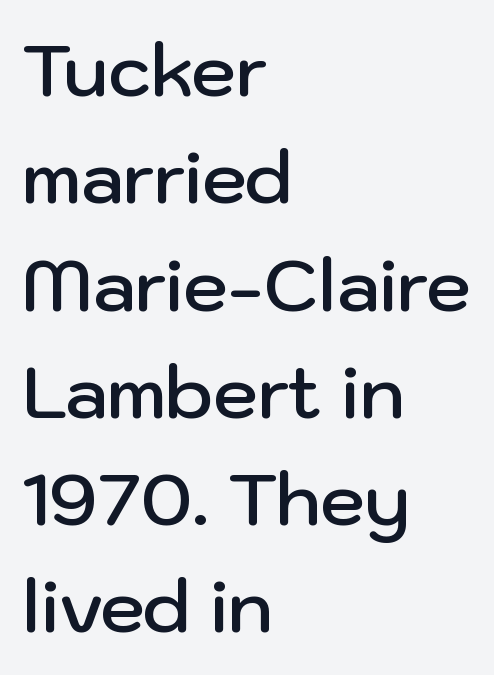
The image shows 72 px semibold sans-serif type, upright; set left-aligned, normal line spacing (1.49x), normal letter spacing, not underlined; low stroke contrast and a medium x-height.
